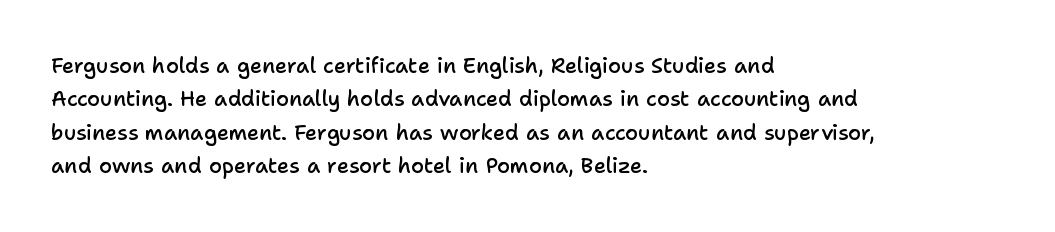
The image shows 21 px text type, upright; set left-aligned, normal line spacing (1.59x), normal letter spacing, not underlined.
